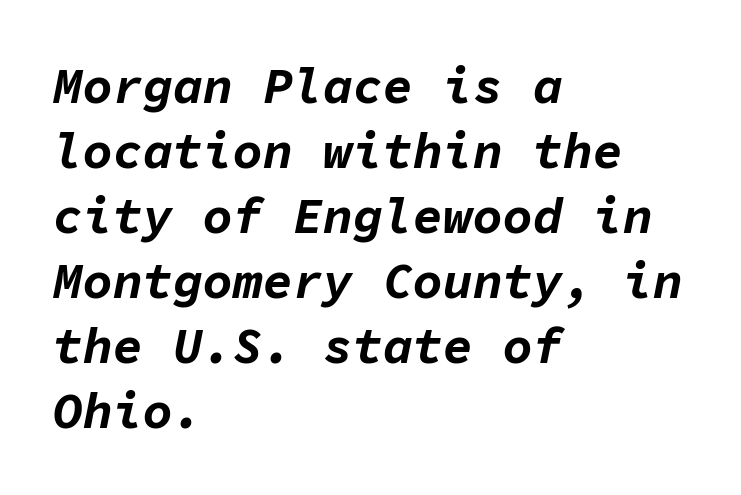
{"italic": "yes", "lean": "right", "slant_degrees": 11, "bold": "yes", "weight": "bold", "width": "normal", "stroke_contrast": "low", "x_height": "medium", "monospaced": "yes", "underline": "no", "align": "left", "line_spacing": "normal", "line_spacing_ratio": 1.3, "letter_spacing": "normal", "letter_spacing_em": 0.0, "glyph_px": 50}
